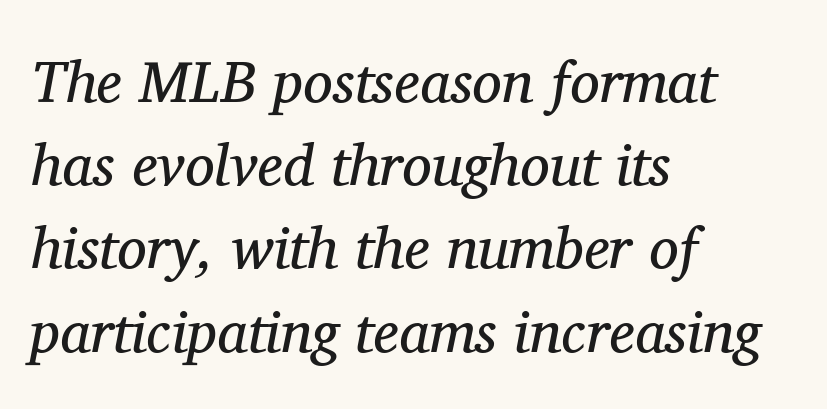
Short note: letters normally spaced. These lines are rendered in a variable-pitch font. The glyphs in this specimen are seriffed. The setting favours the left margin, as ordinary paragraphs usually do. A clean baseline with only descenders dipping below it.
